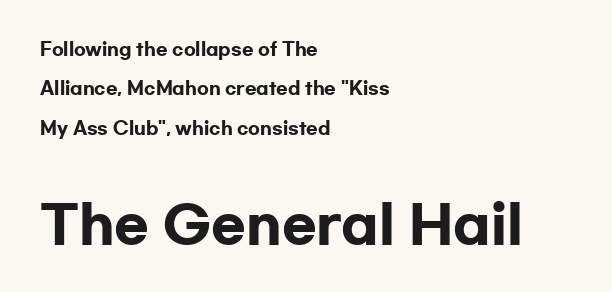
The image shows 51 px heavy, wide sans-serif type, upright; set left-aligned, loose line spacing (2.32x), normal letter spacing, not underlined; the second (bottom) block is 3.0x larger; low stroke contrast and a medium x-height.
